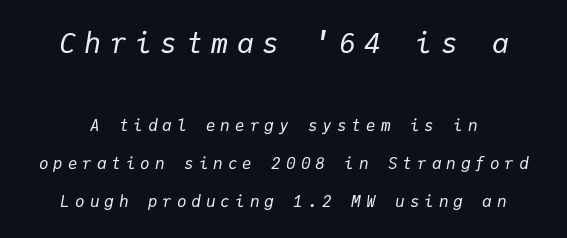
The letters march in equal steps, a hallmark of fixed-pitch type. The upper block of text is set noticeably larger than the block beneath it. The axis of the letterforms is tilted away from vertical. Inter-character spacing is expanded well beyond the font's built-in metrics. Unmarked baselines from the first word to the last.
